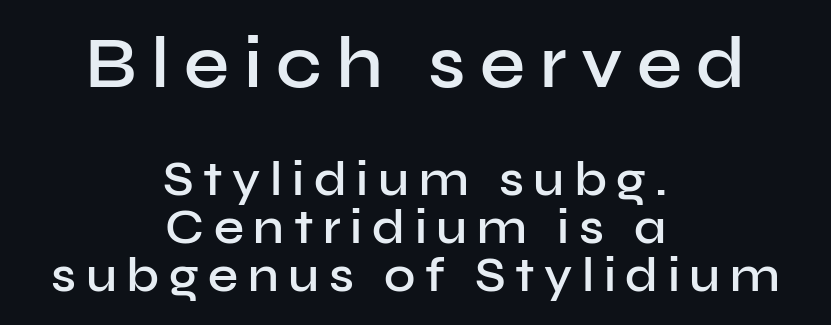
The image shows 72 px semibold sans-serif type, upright; set centered, tight line spacing (1.0x), unusually wide letter spacing (+0.2 em), not underlined; the first (top) block is 1.5x larger; low stroke contrast and a medium x-height.
